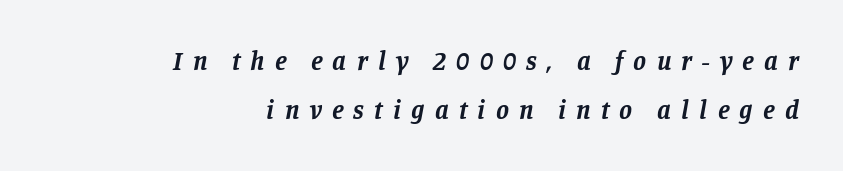
Q: Is the text bold? A: Yes.
Q: Is the text italic (slanted)? A: Yes, it leans right by about 11 degrees.
Q: Is the text underlined? A: No.
Q: How is the paragraph aligned? A: Right-aligned.
Q: Is the spacing between letters normal or unusually wide? A: Unusually wide.
